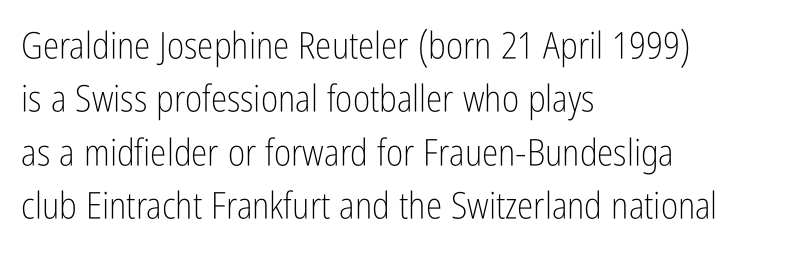
You can tell from the bare stems that sans-serif type was used. The ragged edge is on the right, which tells us the setting is flush left. The face used here is proportionally spaced, like ordinary book or web type. How would I describe the line gaps? Plain and ordinary. The specimen reads as upright at a glance.
